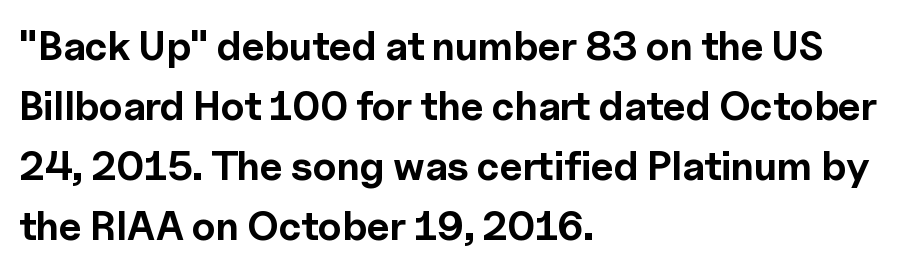
Q: Is the text bold? A: Yes.
Q: Is the text italic (slanted)? A: No, it is upright.
Q: Is the typeface a serif or a sans-serif typeface? A: Sans-serif.
Q: Is the text underlined? A: No.
Q: How is the paragraph aligned? A: Left-aligned.
Q: Is the spacing between letters normal or unusually wide? A: Normal.
Q: Is the spacing between lines tight, normal or loose? A: Normal.
Q: Width (condensed, normal, or wide)? A: Normal.
Q: x-height? A: Medium.
Q: Monospaced? A: No.
